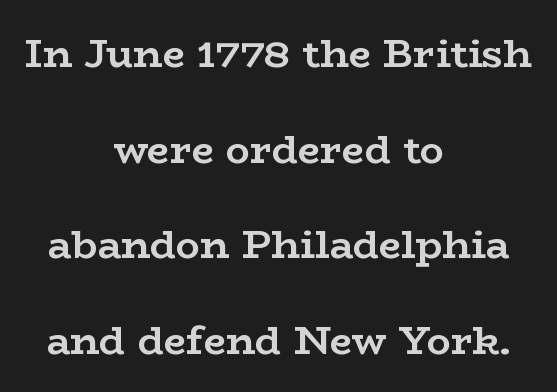
Successive baselines arrive slowly, with a big drop between each. The glyphs in this specimen are seriffed. How heavy is the stroke? Heavy — this is a bold. Default kerning and tracking; the words read as compact shapes.
